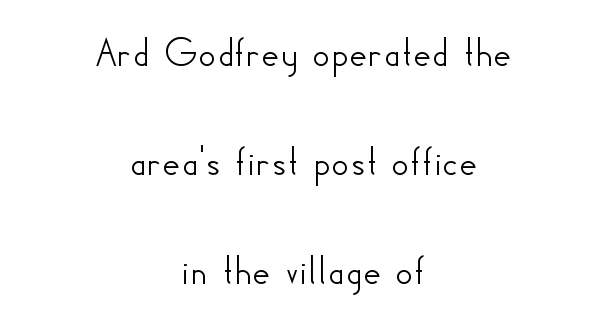
{"serif": "no", "italic": "no", "width": "normal", "stroke_contrast": "low", "x_height": "small", "monospaced": "no", "underline": "no", "align": "center", "line_spacing": "loose", "line_spacing_ratio": 2.48, "letter_spacing": "normal", "letter_spacing_em": 0.0, "glyph_px": 44}
